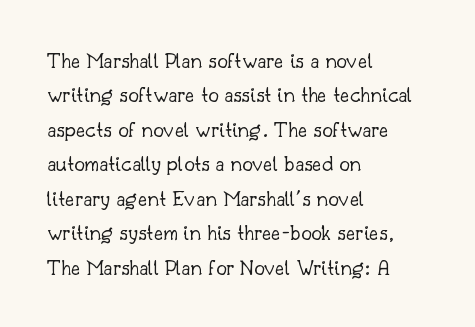
{"italic": "no", "bold": "no", "underline": "no", "align": "left", "line_spacing": "normal", "line_spacing_ratio": 1.5, "letter_spacing": "normal", "letter_spacing_em": 0.0, "glyph_px": 23}
